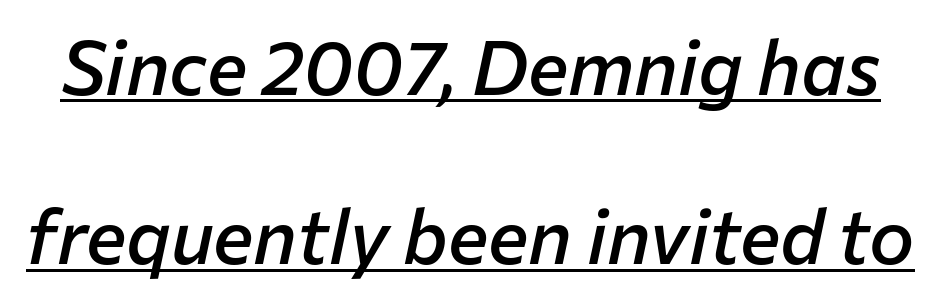
{"italic": "yes", "lean": "right", "slant_degrees": 12, "bold": "semi", "weight": "semibold", "width": "normal", "stroke_contrast": "low", "x_height": "medium", "monospaced": "no", "underline": "yes", "line_spacing": "loose", "line_spacing_ratio": 2.23, "letter_spacing": "normal", "letter_spacing_em": 0.0, "glyph_px": 76}
